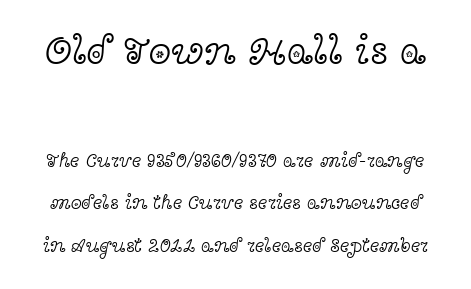
{"serif": "yes", "bold": "no", "weight": "light", "width": "wide", "x_height": "medium", "monospaced": "no", "underline": "no", "line_spacing": "loose", "line_spacing_ratio": 2.14, "letter_spacing": "normal", "letter_spacing_em": 0.0, "larger_block": "first", "size_ratio": 2.05, "glyph_px": 41}
